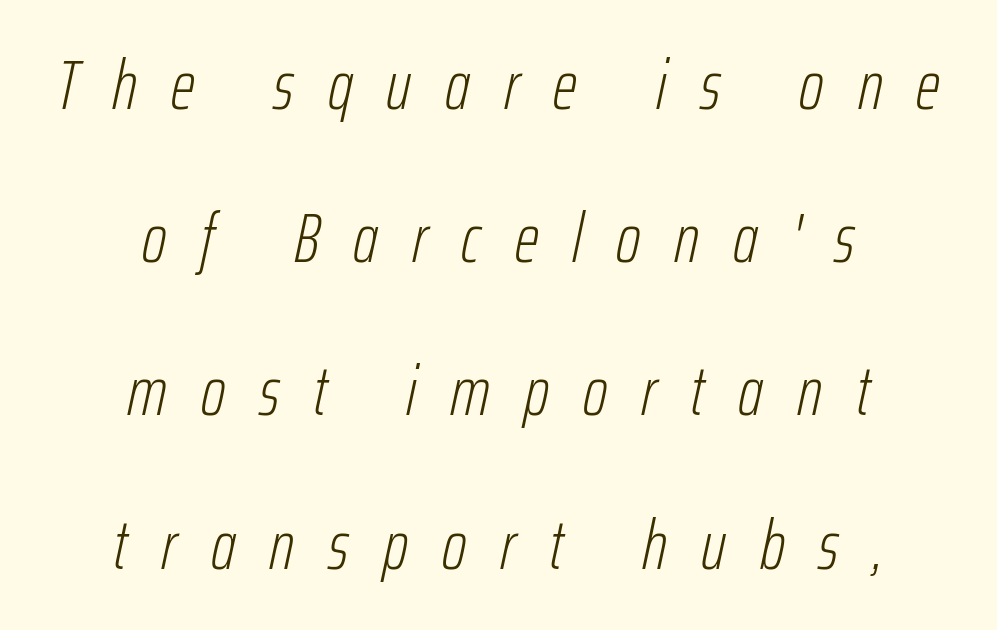
Quick note: italic. The rendering uses natural spacing where letterforms have individual widths. Here the glyphs are tracked loosely, breaking word shapes into spaced letters. Each row of text sits above clean, open space. Centered paragraph, ragged on both sides.
